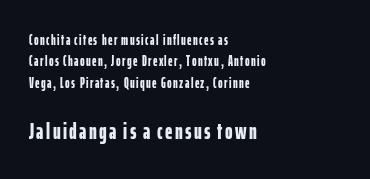
The image shows 23 px bold type, upright; set left-aligned, normal line spacing (1.53x), not underlined; the second (bottom) block is 1.64x larger.
